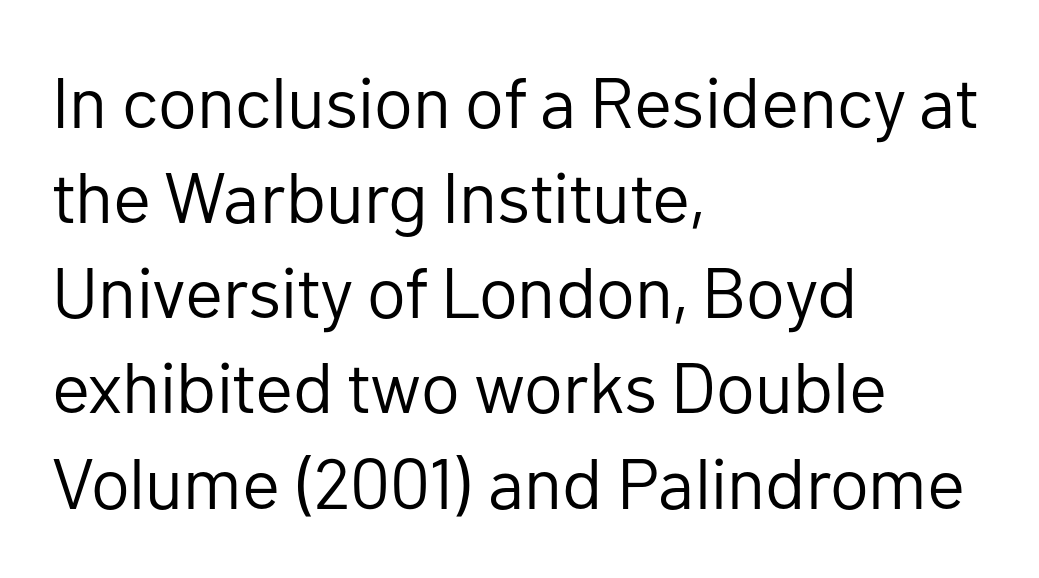
Q: Is the text bold? A: No.
Q: Is the text italic (slanted)? A: No, it is upright.
Q: Is the typeface a serif or a sans-serif typeface? A: Sans-serif.
Q: Is the text underlined? A: No.
Q: How is the paragraph aligned? A: Left-aligned.
Q: Is the spacing between letters normal or unusually wide? A: Normal.
Q: Is the spacing between lines tight, normal or loose? A: Normal.
Q: Width (condensed, normal, or wide)? A: Normal.
Q: Stroke contrast? A: Low.
Q: x-height? A: Medium.
Q: Monospaced? A: No.
